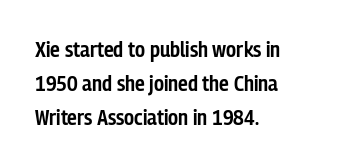
The image shows 22 px text type, upright; set left-aligned, normal line spacing (1.55x), normal letter spacing, not underlined.
